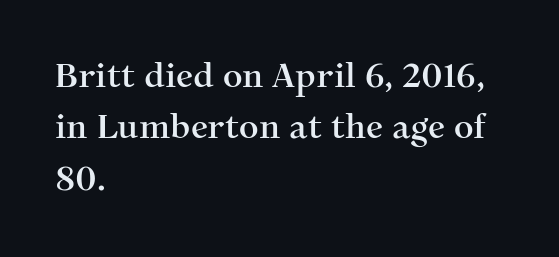
Q: Is the text italic (slanted)? A: No, it is upright.
Q: Is the typeface a serif or a sans-serif typeface? A: Serif.
Q: Is the text underlined? A: No.
Q: How is the paragraph aligned? A: Left-aligned.
Q: Is the spacing between letters normal or unusually wide? A: Normal.
Q: Is the spacing between lines tight, normal or loose? A: Normal.
Q: Width (condensed, normal, or wide)? A: Normal.
Q: Stroke contrast? A: Medium.
Q: x-height? A: Medium.
Q: Monospaced? A: No.
